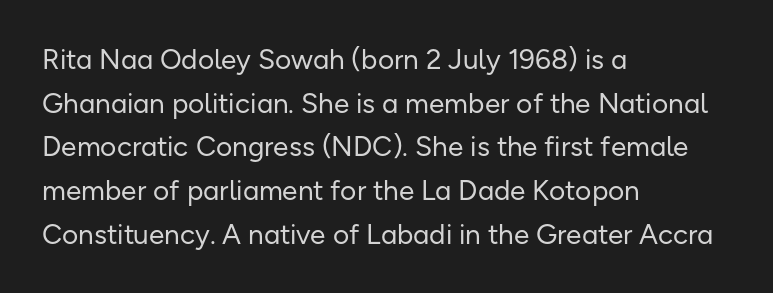
The image shows 28 px regular-weight sans-serif type, upright; set left-aligned, normal line spacing (1.56x), normal letter spacing, not underlined; low stroke contrast and a medium x-height.
